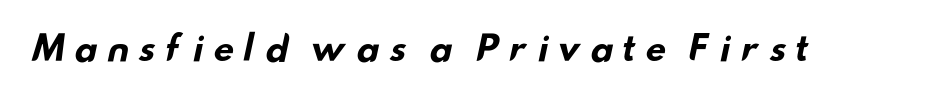
Q: Is the text bold? A: Yes.
Q: Is the typeface a serif or a sans-serif typeface? A: Sans-serif.
Q: Is the text underlined? A: No.
Q: Is the spacing between letters normal or unusually wide? A: Unusually wide.
Q: Width (condensed, normal, or wide)? A: Wide.
Q: Stroke contrast? A: Low.
Q: x-height? A: Small.
Q: Monospaced? A: No.
